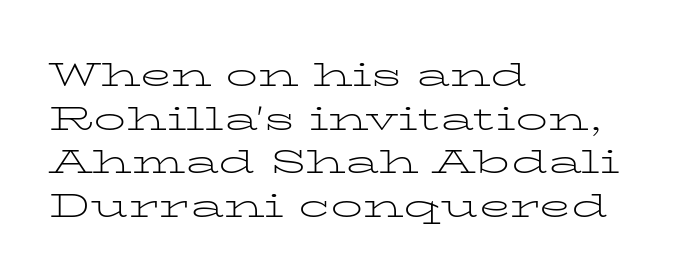
The image shows 32 px light, wide serif type, upright; set left-aligned, normal line spacing (1.36x), normal letter spacing, not underlined; low stroke contrast and a medium x-height.
